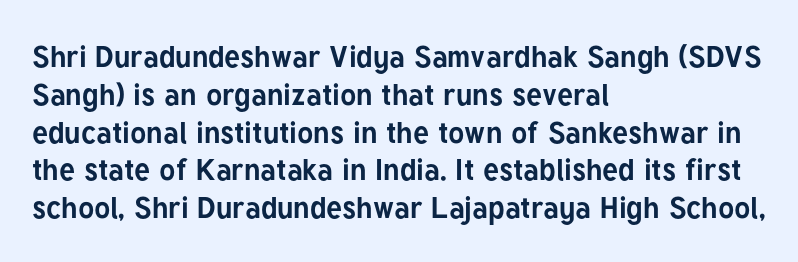
The rendering uses natural spacing where letterforms have individual widths. The glyphs have the mass of a bold cut. The letters stand upright; this is a roman face. Line spacing here is normal.
